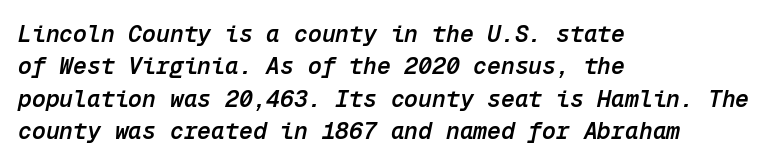
{"italic": "yes", "lean": "right", "slant_degrees": 12, "bold": "semi", "underline": "no", "align": "left", "line_spacing": "normal", "line_spacing_ratio": 1.41, "letter_spacing": "normal", "letter_spacing_em": 0.0, "glyph_px": 23}
